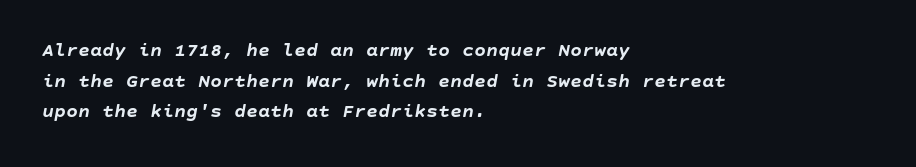
The passage shown stacks its lines at a standard gap. The type is set solid horizontally, with unmodified tracking. Which margin do the lines hug? The left one — the right edge is uneven. Students, this is bold: see how much ink each stroke carries. The gap between lines stays unmarked.
